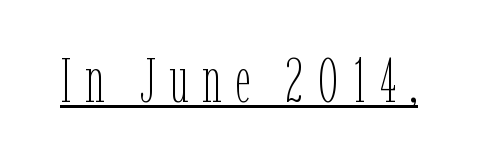
The string is rendered with underlining switched on. Weight: not bold — regular or lighter. There is plenty of visible air inserted between adjacent glyphs. Designer's note — italics off, roman on. These lines are rendered in a variable-pitch font.
